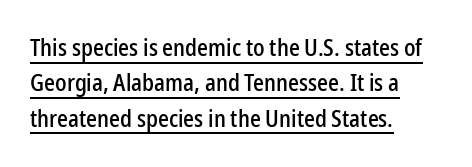
Notice how a bar underscores the lettering throughout. Characters follow at the spacing the type designer built in. Which margin do the lines hug? The left one — the right edge is uneven. The leading is moderate, giving the passage an even texture.
